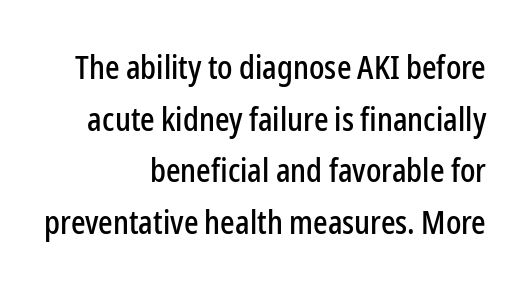
The letters advance in unequal steps, a hallmark of proportional type. The font family rendered here belongs to the sans-serif group. The zone under the glyphs is completely vacant. Spacing between characters is what you'd get straight out of the box. Line spacing here is normal. The letters stand upright; this is a roman face.
